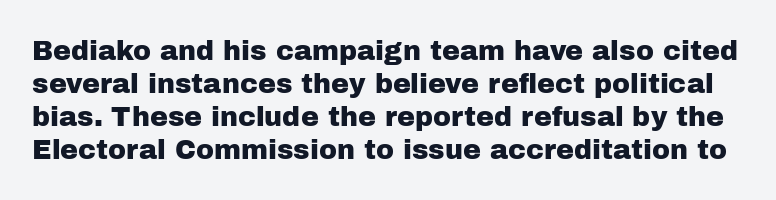
Q: Is the text italic (slanted)? A: No, it is upright.
Q: Is the text underlined? A: No.
Q: Is the spacing between letters normal or unusually wide? A: Normal.
